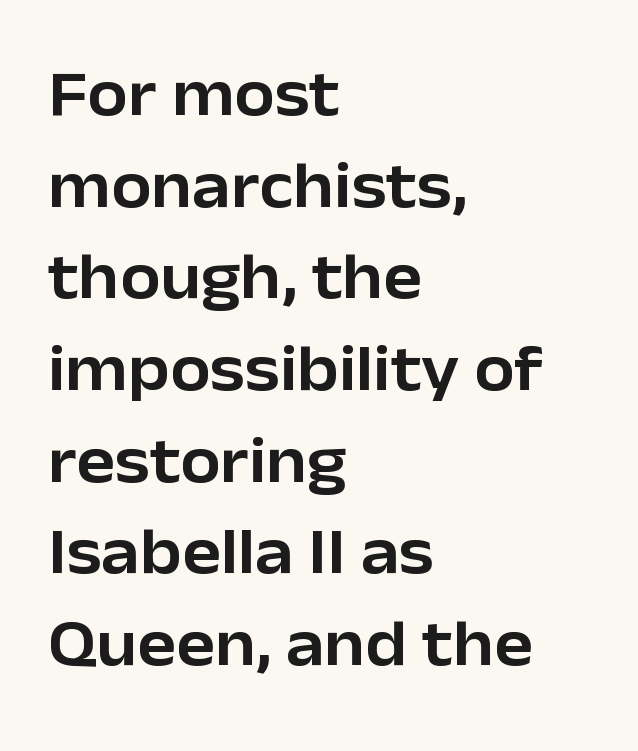
One-word summary of the alignment: left. Leading matches the norm, producing a regular column. Plain, unruled lines of type. A typesetter would label this face a sans.
